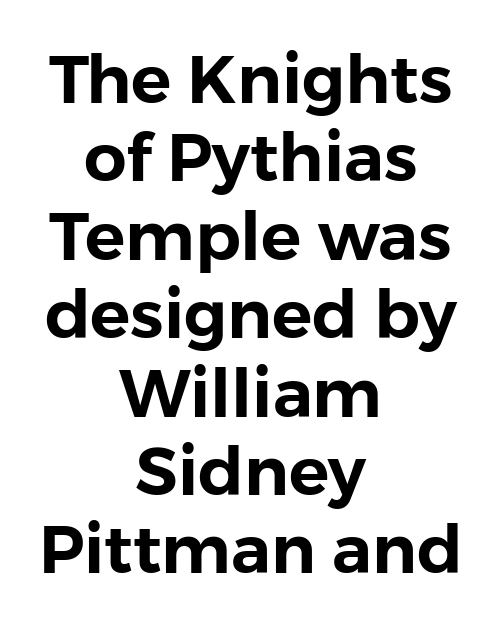
Q: Is the text italic (slanted)? A: No, it is upright.
Q: Is the typeface a serif or a sans-serif typeface? A: Sans-serif.
Q: Is the text underlined? A: No.
Q: How is the paragraph aligned? A: Centered.
Q: Is the spacing between letters normal or unusually wide? A: Normal.
Q: Width (condensed, normal, or wide)? A: Normal.
Q: Stroke contrast? A: Low.
Q: x-height? A: Medium.
Q: Monospaced? A: No.
